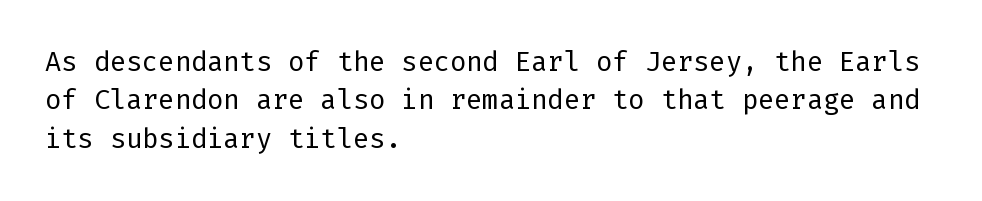
{"italic": "no", "bold": "no", "underline": "no", "align": "left", "line_spacing": "normal", "line_spacing_ratio": 1.42, "letter_spacing": "normal", "letter_spacing_em": 0.0, "glyph_px": 27}
